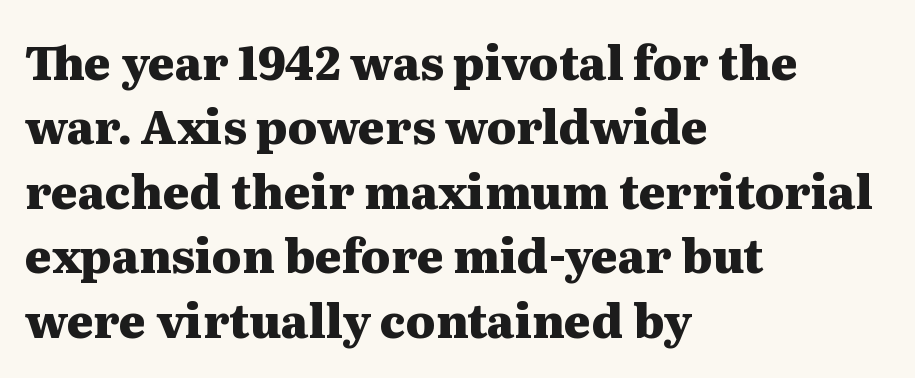
{"serif": "yes", "italic": "no", "bold": "yes", "weight": "heavy", "width": "wide", "stroke_contrast": "medium", "x_height": "medium", "monospaced": "no", "underline": "no", "align": "left", "line_spacing": "normal", "line_spacing_ratio": 1.4, "letter_spacing": "normal", "letter_spacing_em": 0.0, "glyph_px": 46}
